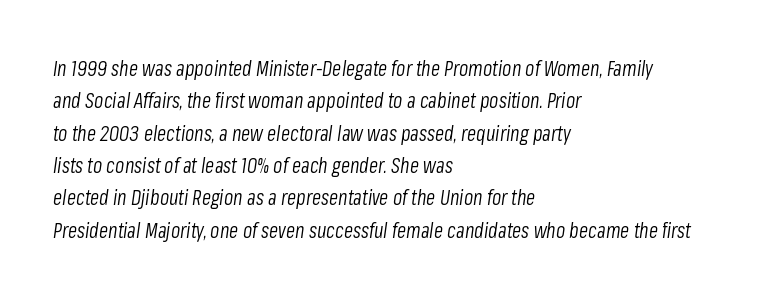
The paragraph has a hard left edge and a soft right edge. You could call the tracking neutral — neither tight nor loose. Is the stroke heavy? The answer is a plain regular-or-lighter. The string is rendered with underlining switched off.
